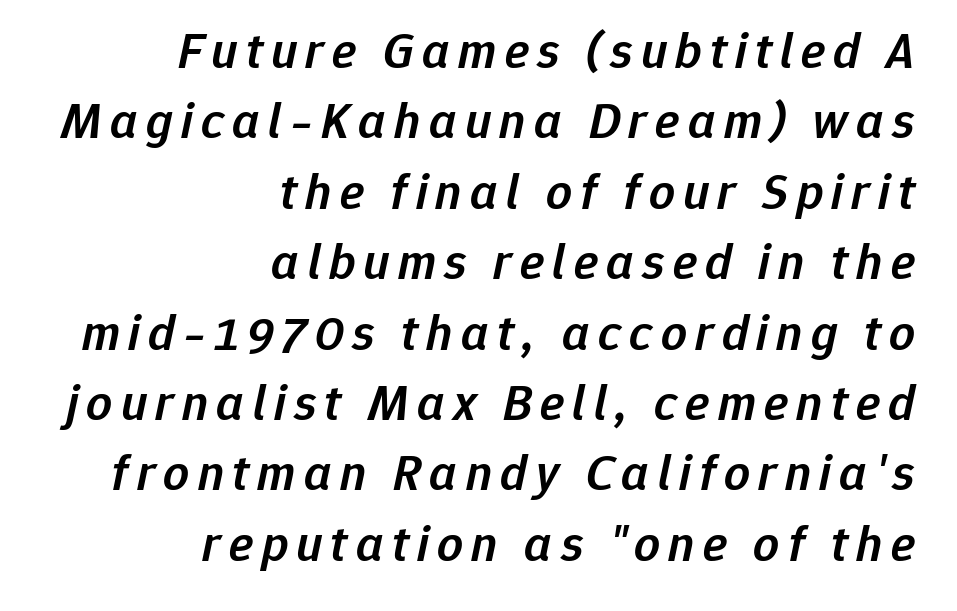
A flush-right, rag-left setting is used for this passage. The zone under the glyphs is completely vacant. A semibold gives these letters moderate extra thickness, short of bold. The whole block is typeset with a tilt. Looks like regular typesetting: each glyph gets only the width it needs. What's the leading like? Ordinary, nothing unusual.
